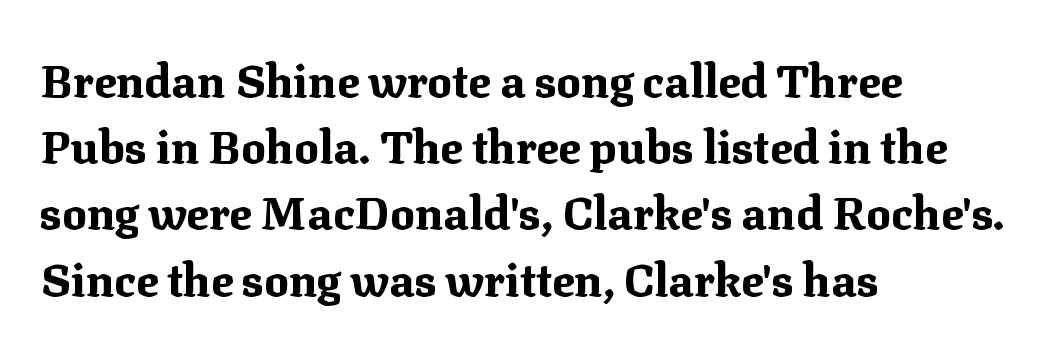
Little horizontal feet cap the strokes, marking this as serif type. Honestly, the row spacing looks completely unremarkable. Left-aligned paragraph, ragged on the right. Between one letter and the next there's only the usual sliver of space. The specimen omits any rule beneath the text block's lines.
